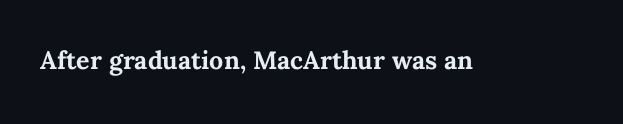
Underlining? Definitely not there. Strong, thick strokes mark this as bold type. This sample uses an upright cut, with every glyph sitting square on the baseline. A typesetter would call this zero additional tracking.
